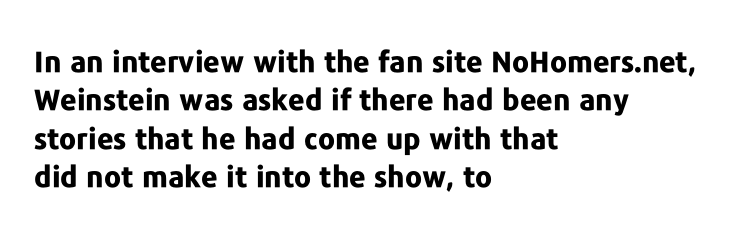
The image shows 29 px bold sans-serif type, upright; set left-aligned, normal line spacing (1.32x), normal letter spacing, not underlined; low stroke contrast and a medium x-height.
